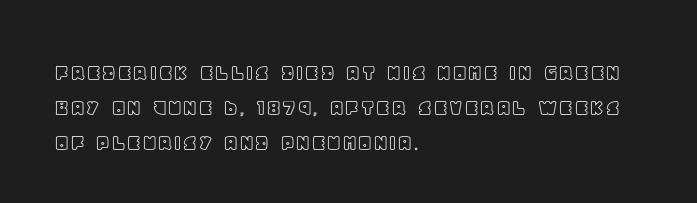
Q: Is the text italic (slanted)? A: No, it is upright.
Q: Is the text underlined? A: No.
Q: How is the paragraph aligned? A: Left-aligned.
Q: Is the spacing between letters normal or unusually wide? A: Normal.
Q: Is the spacing between lines tight, normal or loose? A: Normal.
